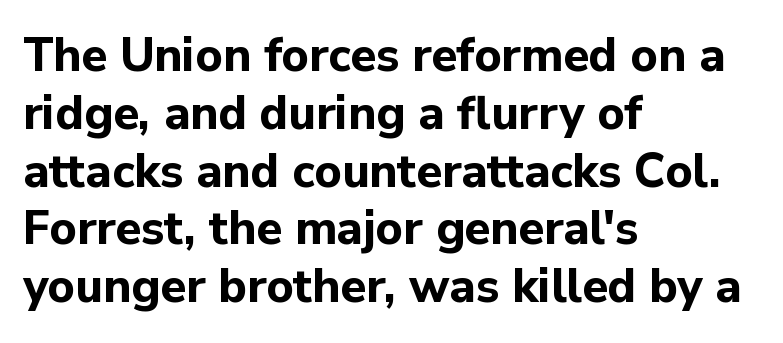
The image shows 47 px bold sans-serif type, upright; set left-aligned, line spacing 1.23x, normal letter spacing, not underlined; low stroke contrast and a medium x-height.
